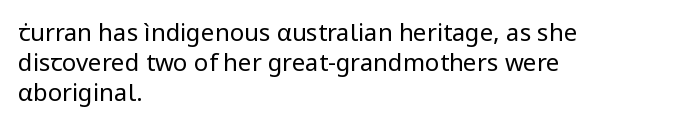
{"italic": "no", "bold": "no", "underline": "no", "align": "left", "line_spacing": "normal", "line_spacing_ratio": 1.26, "letter_spacing": "normal", "letter_spacing_em": 0.0, "glyph_px": 24}
